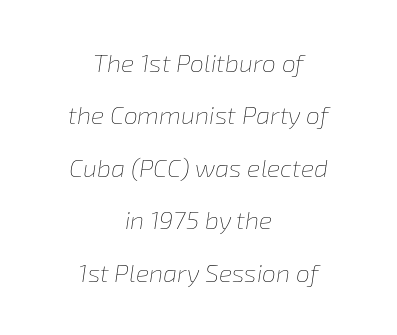
The glyphs look as if they've been sheared to an angle. This sample is center-justified, so both line endings float freely. Quick note: underline off. If you measured baseline to baseline, you'd find a long distance. Look at the tracking — it's just the regular setting, nothing added. Stems and bowls with no extra thickness — not bold.
